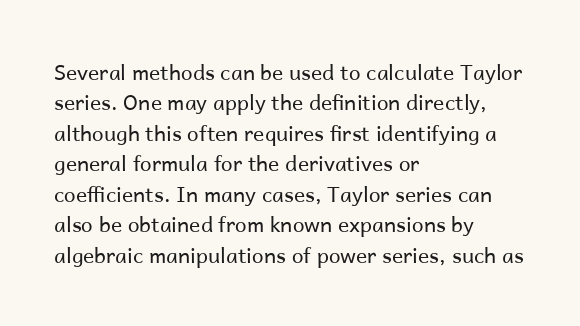
Letter spacing: default. Ink coverage per letter is moderate at most. The rag falls on the right side of this text block. Descenders are the only things crossing below the line. This block has exactly the height ordinary leading produces. This is the regular roman posture of the typeface.
